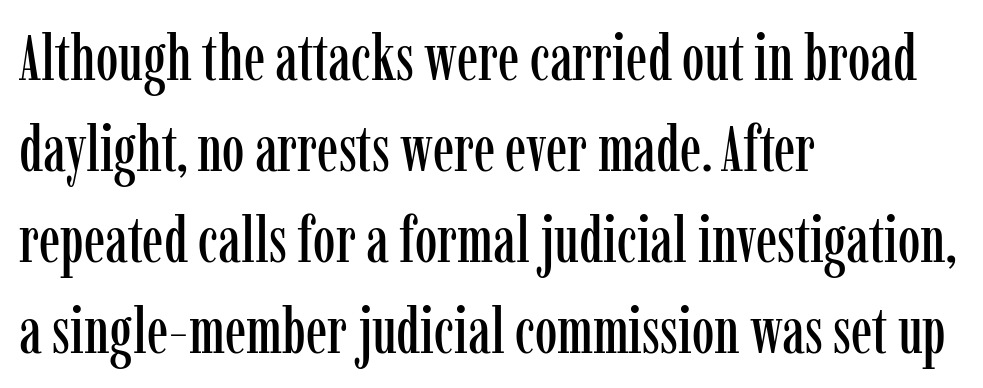
{"serif": "yes", "italic": "no", "width": "condensed", "stroke_contrast": "low", "x_height": "medium", "monospaced": "no", "underline": "no", "align": "left", "line_spacing": "normal", "line_spacing_ratio": 1.42, "letter_spacing": "normal", "letter_spacing_em": 0.0, "glyph_px": 64}
